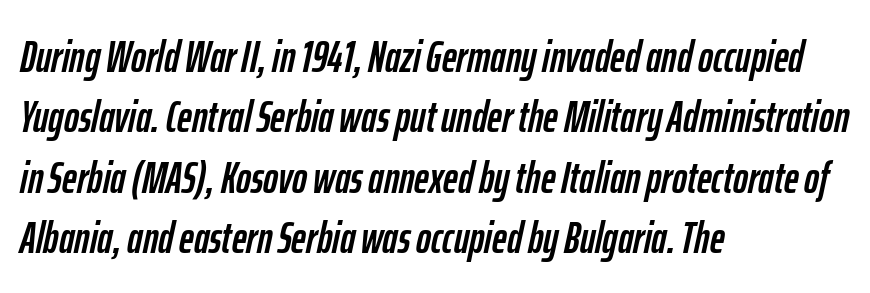
Q: Is the text italic (slanted)? A: Yes, it leans right by about 12 degrees.
Q: Is the text underlined? A: No.
Q: How is the paragraph aligned? A: Left-aligned.
Q: Is the spacing between letters normal or unusually wide? A: Normal.
Q: Is the spacing between lines tight, normal or loose? A: Normal.
Q: Width (condensed, normal, or wide)? A: Condensed.
Q: Stroke contrast? A: Low.
Q: x-height? A: Medium.
Q: Monospaced? A: No.
